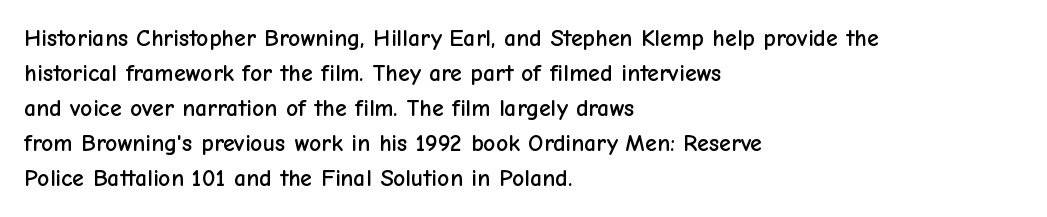
{"italic": "no", "underline": "no", "align": "left", "line_spacing": "normal", "line_spacing_ratio": 1.46, "letter_spacing": "normal", "letter_spacing_em": 0.0, "glyph_px": 24}
